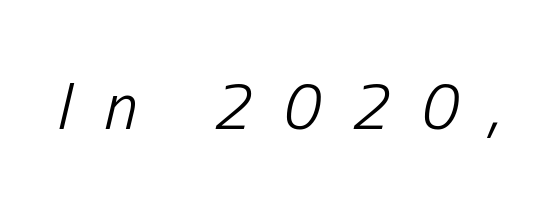
The image shows 67 px light, condensed type, italic (leaning right); set unusually wide letter spacing (+0.47 em), not underlined; low stroke contrast and a medium x-height.
